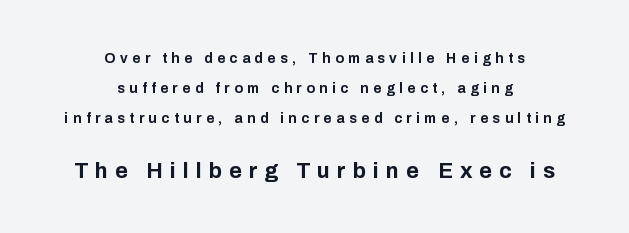
{"italic": "no", "bold": "yes", "underline": "no", "align": "center", "line_spacing": "loose", "line_spacing_ratio": 2.15, "letter_spacing": "wide", "letter_spacing_em": 0.32, "larger_block": "second", "size_ratio": 1.57, "glyph_px": 22}
